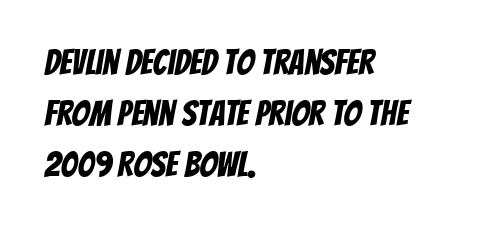
{"serif": "no", "width": "condensed", "stroke_contrast": "low", "x_height": "large", "monospaced": "no", "underline": "no", "align": "left", "line_spacing": "normal", "line_spacing_ratio": 1.46, "letter_spacing": "normal", "letter_spacing_em": 0.0, "glyph_px": 35}
